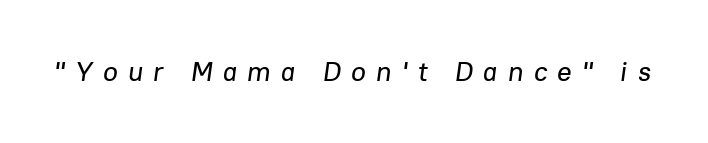
The image shows 27 px text type, italic (leaning right); set unusually wide letter spacing (+0.38 em), not underlined.
